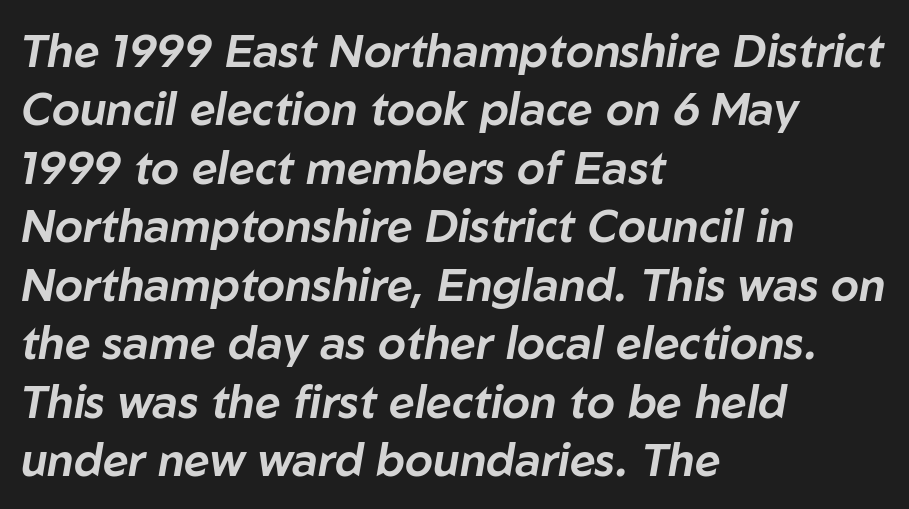
Q: Is the text italic (slanted)? A: Yes, it leans right by about 10 degrees.
Q: Is the text underlined? A: No.
Q: How is the paragraph aligned? A: Left-aligned.
Q: Is the spacing between letters normal or unusually wide? A: Normal.
Q: Is the spacing between lines tight, normal or loose? A: Normal.
Q: Width (condensed, normal, or wide)? A: Normal.
Q: Stroke contrast? A: Low.
Q: x-height? A: Medium.
Q: Monospaced? A: No.
